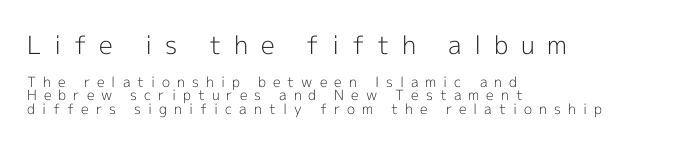
Stroke mass is kept to a normal reading level or below. Compare the two chunks: the upper has the greater cap height. Any mark beneath the type? The region is blank. Here the glyphs are tracked loosely, breaking word shapes into spaced letters. Posture: vertical. The line-height multiplier appears low, near solid setting.
